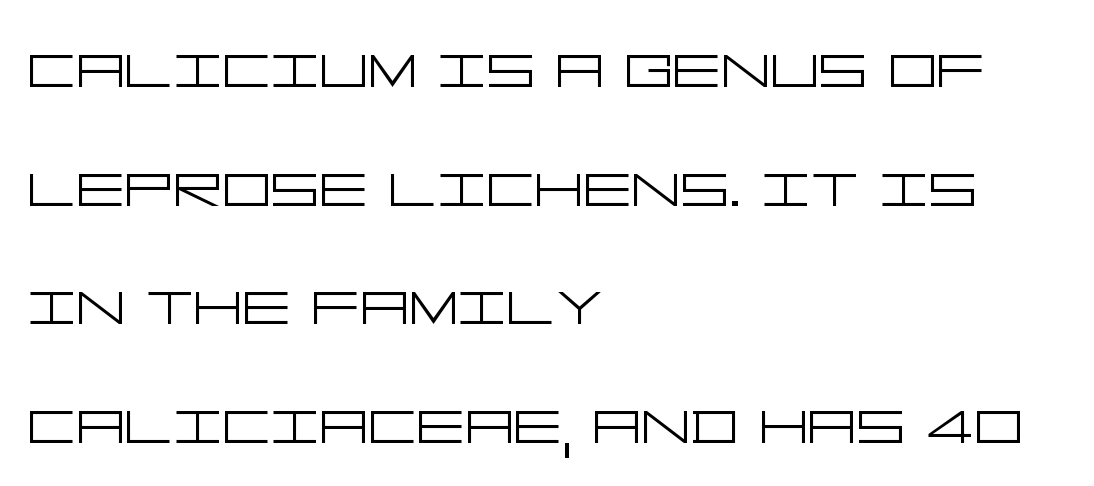
The zone under the glyphs is completely vacant. Quick note: not italic, upright. Baseline-to-baseline distance is the conventional proportion of letter height. Observe the ordinary spacing: letters are neighbours, not strangers. The characters display no serif detailing; their extremities are plain. Casual observation: everything's shoved over to the left.
